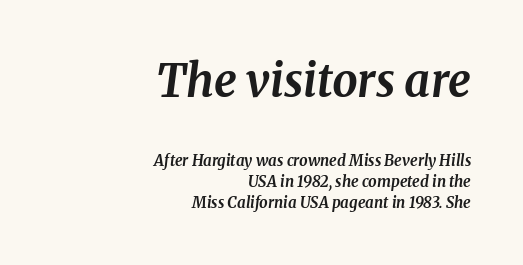
The image shows 45 px bold serif type, italic (leaning right); set right-aligned, normal line spacing (1.4x), normal letter spacing, not underlined; the first (top) block is 3.0x larger; medium stroke contrast and a medium x-height.
